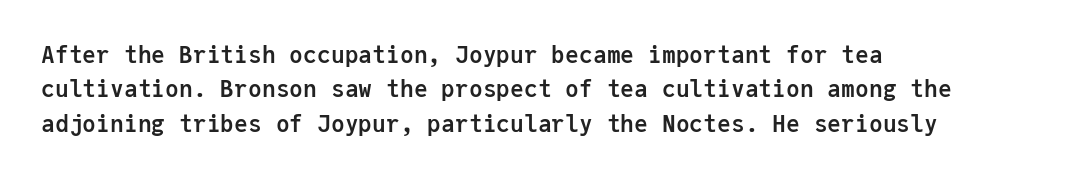
Q: Is the text bold? A: Yes.
Q: Is the text italic (slanted)? A: No, it is upright.
Q: Is the text underlined? A: No.
Q: How is the paragraph aligned? A: Left-aligned.
Q: Is the spacing between letters normal or unusually wide? A: Normal.
Q: Is the spacing between lines tight, normal or loose? A: Normal.
